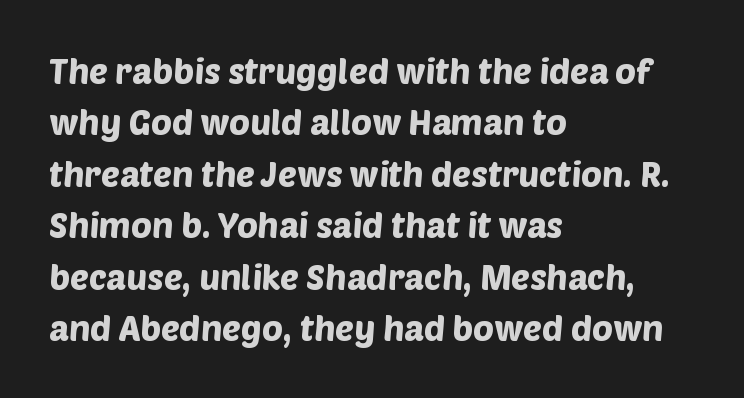
{"serif": "no", "width": "normal", "stroke_contrast": "low", "x_height": "large", "monospaced": "no", "underline": "no", "align": "left", "line_spacing": "normal", "line_spacing_ratio": 1.47, "letter_spacing": "normal", "letter_spacing_em": 0.0, "glyph_px": 35}
